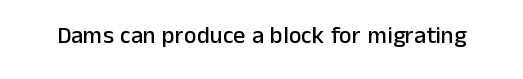
The image shows 24 px text type, upright; set normal letter spacing, not underlined.
